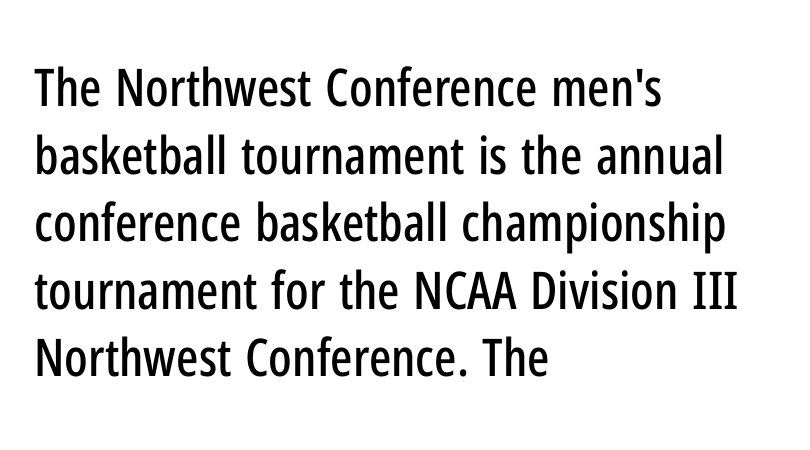
Q: Is the text italic (slanted)? A: No, it is upright.
Q: Is the typeface a serif or a sans-serif typeface? A: Sans-serif.
Q: Is the text underlined? A: No.
Q: How is the paragraph aligned? A: Left-aligned.
Q: Is the spacing between letters normal or unusually wide? A: Normal.
Q: Is the spacing between lines tight, normal or loose? A: Normal.
Q: Width (condensed, normal, or wide)? A: Condensed.
Q: Stroke contrast? A: Low.
Q: x-height? A: Medium.
Q: Monospaced? A: No.
